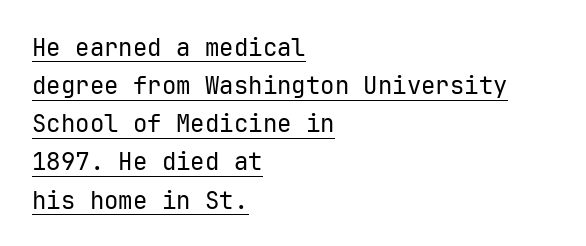
Q: Is the text bold? A: No.
Q: Is the text italic (slanted)? A: No, it is upright.
Q: Is the text underlined? A: Yes.
Q: How is the paragraph aligned? A: Left-aligned.
Q: Is the spacing between letters normal or unusually wide? A: Normal.
Q: Is the spacing between lines tight, normal or loose? A: Normal.
